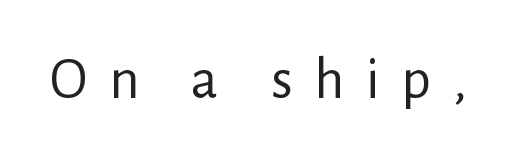
Q: Is the text bold? A: No.
Q: Is the text italic (slanted)? A: No, it is upright.
Q: Is the typeface a serif or a sans-serif typeface? A: Sans-serif.
Q: Is the text underlined? A: No.
Q: Is the spacing between letters normal or unusually wide? A: Unusually wide.
Q: Width (condensed, normal, or wide)? A: Normal.
Q: Stroke contrast? A: Low.
Q: x-height? A: Medium.
Q: Monospaced? A: No.
